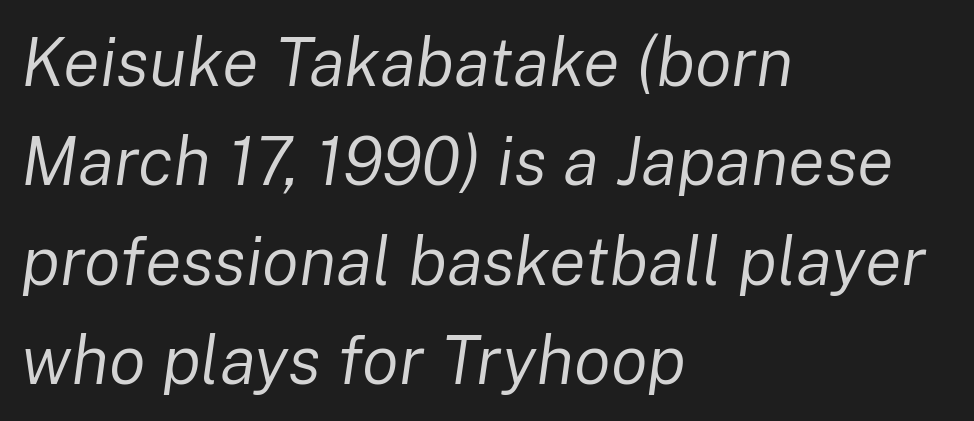
The image shows 68 px regular-weight type, italic (leaning right); set left-aligned, normal line spacing (1.46x), normal letter spacing, not underlined; low stroke contrast and a medium x-height.
